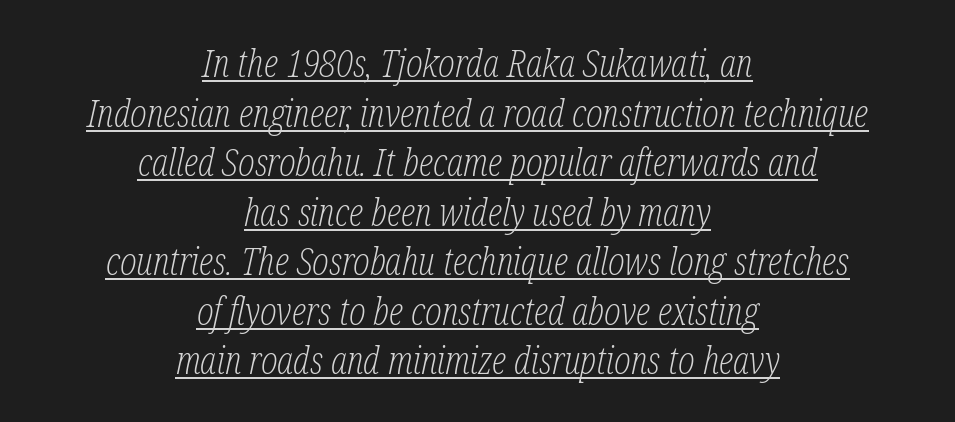
This sample keeps an unexceptional amount of space between lines. This sample has the flowing, uneven cadence of proportional lettering. Regarding serifs, this sample has them. Does a line run under the words? Yes, clearly.
